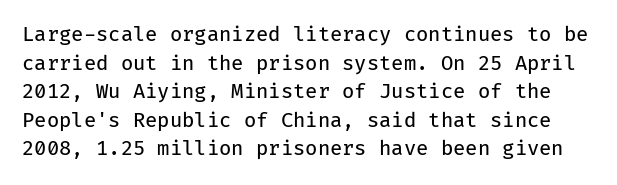
Q: Is the text bold? A: No.
Q: Is the text italic (slanted)? A: No, it is upright.
Q: Is the text underlined? A: No.
Q: Is the spacing between letters normal or unusually wide? A: Normal.
Q: Is the spacing between lines tight, normal or loose? A: Normal.
